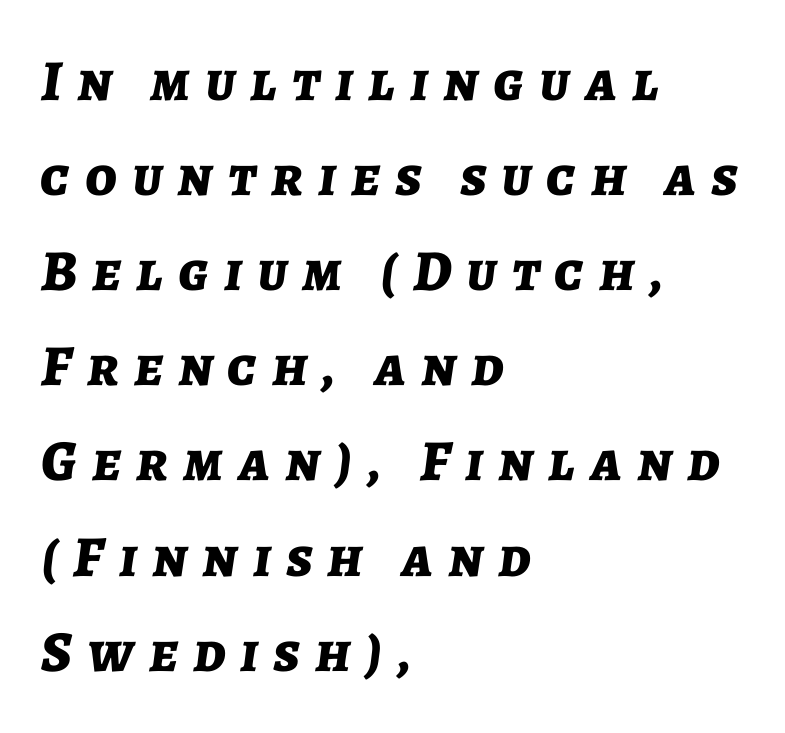
The image shows 58 px bold type, italic (leaning right); set left-aligned, normal line spacing (1.64x), unusually wide letter spacing (+0.26 em), not underlined; low stroke contrast and a medium x-height.
